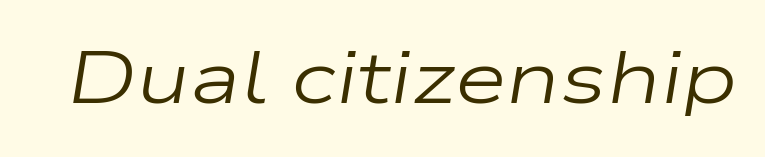
This reads as an unemphasized weight, regular at the heaviest. The type is set solid horizontally, with unmodified tracking. Spacing verdict: proportional, widths tailored to each character. Has an underline been added? It has not.
